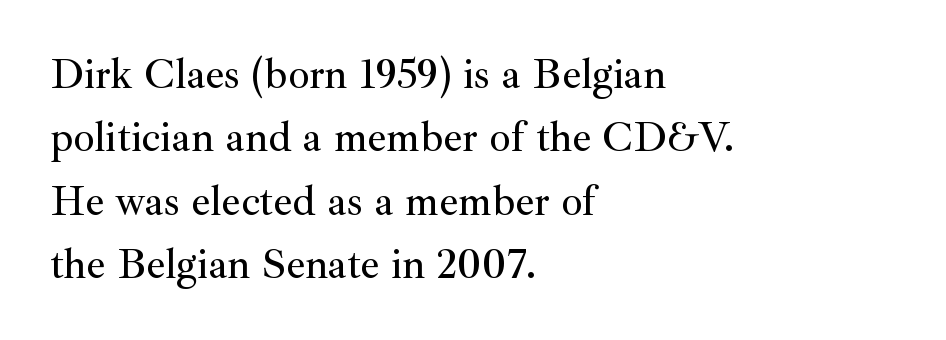
When letters stand straight like this, we call the style roman or upright. Rule under the text: the space is simply empty. Short and long lines alike share a common starting point at left. This is serif lettering, the kind often seen in printed books.
